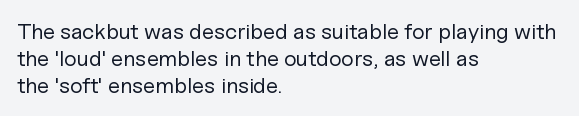
The image shows 22 px text type, upright; set left-aligned, line spacing 1.22x, normal letter spacing, not underlined.
